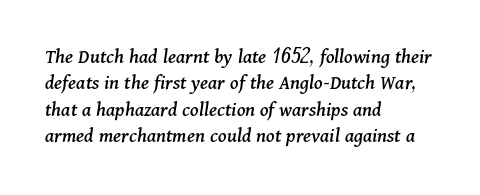
The image shows 21 px text type, italic (leaning right); set left-aligned, normal line spacing (1.26x), normal letter spacing, not underlined.
